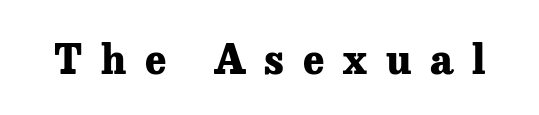
Q: Is the text bold? A: Yes.
Q: Is the text italic (slanted)? A: No, it is upright.
Q: Is the typeface a serif or a sans-serif typeface? A: Serif.
Q: Is the text underlined? A: No.
Q: Is the spacing between letters normal or unusually wide? A: Unusually wide.
Q: Width (condensed, normal, or wide)? A: Normal.
Q: Stroke contrast? A: Low.
Q: x-height? A: Medium.
Q: Monospaced? A: No.
